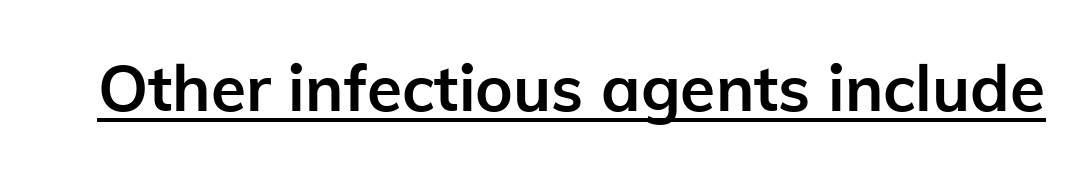
{"serif": "no", "italic": "no", "bold": "yes", "weight": "semibold", "width": "normal", "stroke_contrast": "low", "x_height": "medium", "monospaced": "no", "underline": "yes", "letter_spacing": "normal", "letter_spacing_em": 0.0, "glyph_px": 64}
